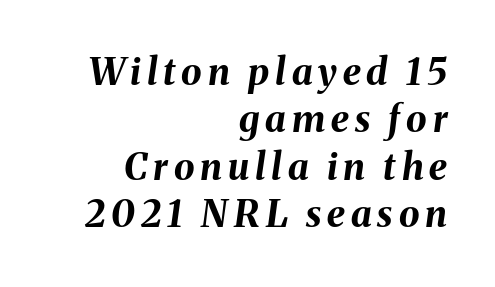
{"italic": "yes", "lean": "right", "slant_degrees": 8, "bold": "yes", "weight": "bold", "width": "normal", "stroke_contrast": "medium", "x_height": "medium", "monospaced": "no", "underline": "no", "align": "right", "line_spacing": "normal", "line_spacing_ratio": 1.28, "glyph_px": 37}
